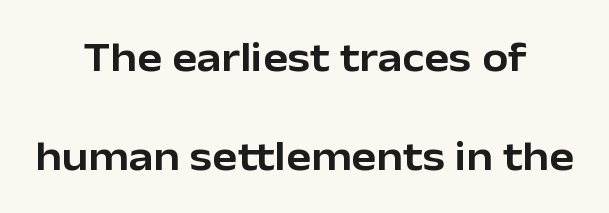
The image shows 42 px sans-serif type, upright; set centered, loose line spacing (2.36x), normal letter spacing, not underlined; low stroke contrast and a medium x-height.
